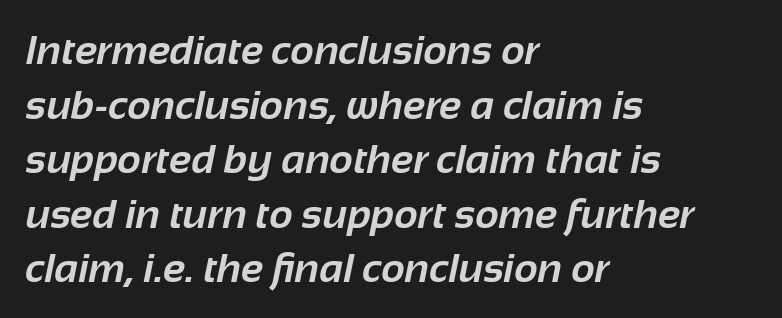
{"serif": "no", "bold": "yes", "weight": "bold", "width": "normal", "stroke_contrast": "low", "x_height": "medium", "monospaced": "no", "underline": "no", "align": "left", "line_spacing": "normal", "line_spacing_ratio": 1.33, "letter_spacing": "normal", "letter_spacing_em": 0.0, "glyph_px": 41}
